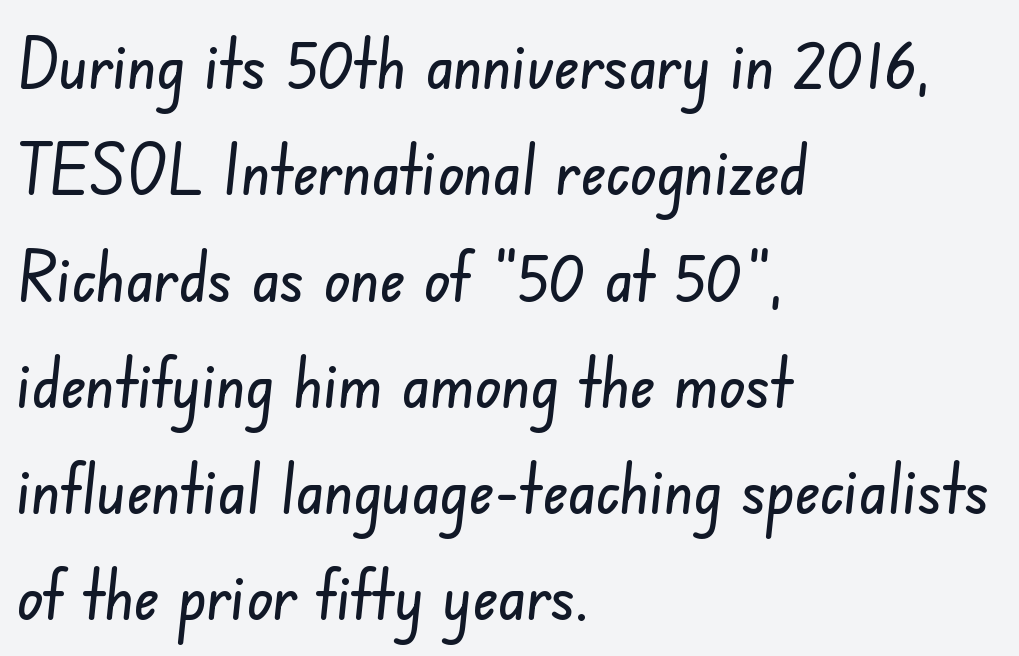
Nope, no serifs anywhere on these letters. Plain, unruled lines of type. The face used here is rendered with its standard letterfit. Baseline-to-baseline distance is the conventional proportion of letter height.
